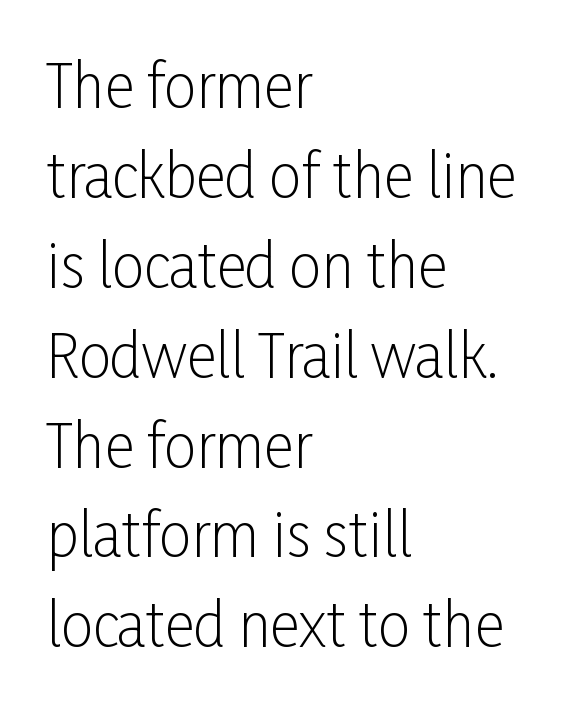
The type sits square on the baseline with zero lean. This sample uses a sans-serif face. How are the letters spaced? Ordinarily, with no added tracking. Proportional: the letters do not fall into vertical columns. Left-aligned paragraph, ragged on the right.
